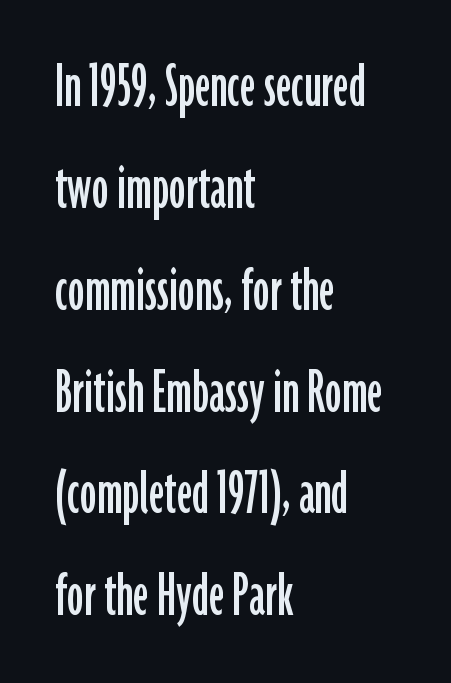
{"serif": "no", "italic": "no", "width": "condensed", "stroke_contrast": "low", "x_height": "medium", "monospaced": "no", "underline": "no", "align": "left", "line_spacing": "normal", "line_spacing_ratio": 1.52, "letter_spacing": "normal", "letter_spacing_em": 0.0, "glyph_px": 67}
